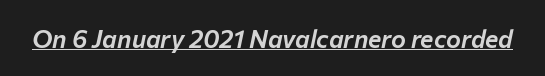
The image shows 25 px text type, italic (leaning right); set normal letter spacing, underlined.
